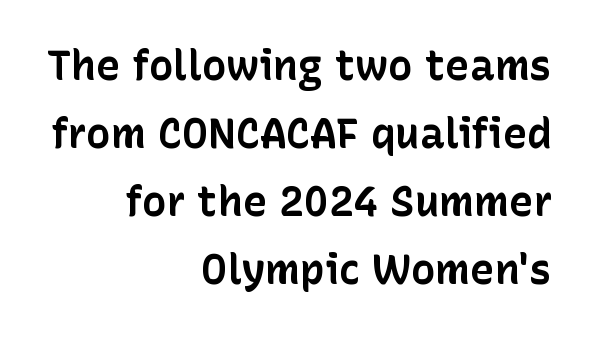
{"serif": "no", "italic": "no", "bold": "yes", "weight": "bold", "width": "normal", "stroke_contrast": "low", "x_height": "medium", "monospaced": "no", "underline": "no", "align": "right", "line_spacing": "normal", "line_spacing_ratio": 1.66, "letter_spacing": "normal", "letter_spacing_em": 0.0, "glyph_px": 41}
